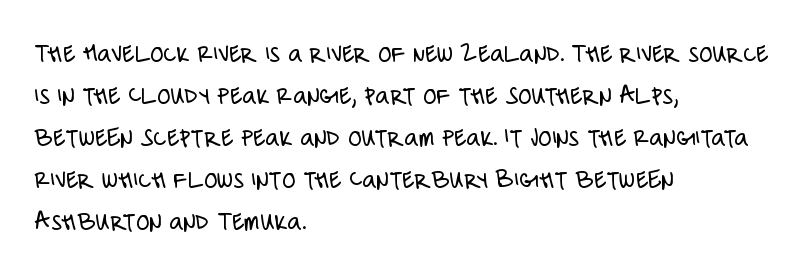
Q: Is the text bold? A: No.
Q: Is the text italic (slanted)? A: No, it is upright.
Q: Is the text underlined? A: No.
Q: How is the paragraph aligned? A: Left-aligned.
Q: Is the spacing between letters normal or unusually wide? A: Normal.
Q: Is the spacing between lines tight, normal or loose? A: Normal.
